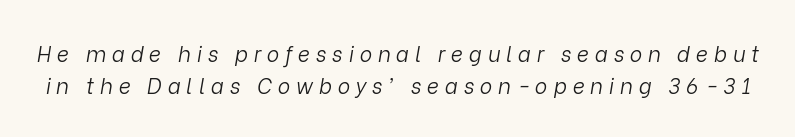
{"italic": "yes", "lean": "right", "slant_degrees": 9, "bold": "no", "underline": "no", "line_spacing": "normal", "line_spacing_ratio": 1.53, "letter_spacing": "wide", "letter_spacing_em": 0.28, "glyph_px": 21}
